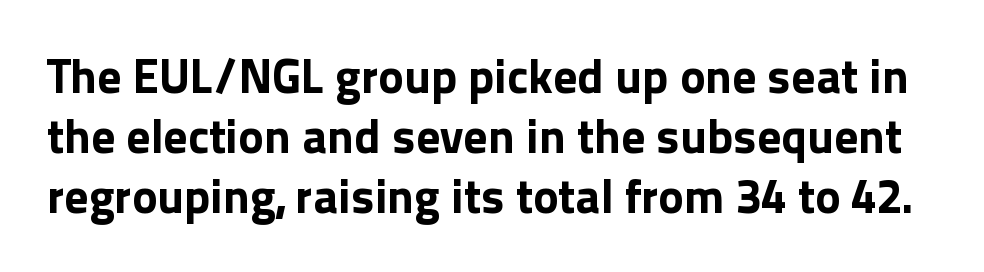
Weight: bold. Successive baselines arrive at the customary interval. Font category for this specimen: sans-serif. Students, note that the glyphs here touch the page at normal intervals. The rendering uses natural spacing where letterforms have individual widths.
